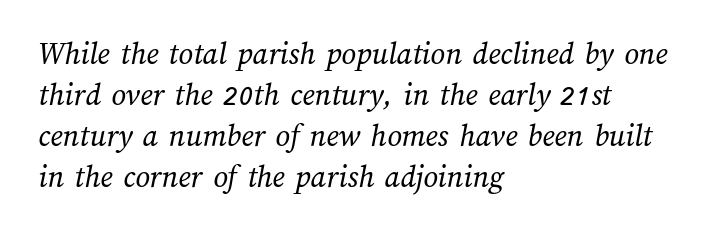
The image shows 32 px regular-weight type; set left-aligned, normal line spacing (1.28x), normal letter spacing, not underlined; medium stroke contrast and a medium x-height.
